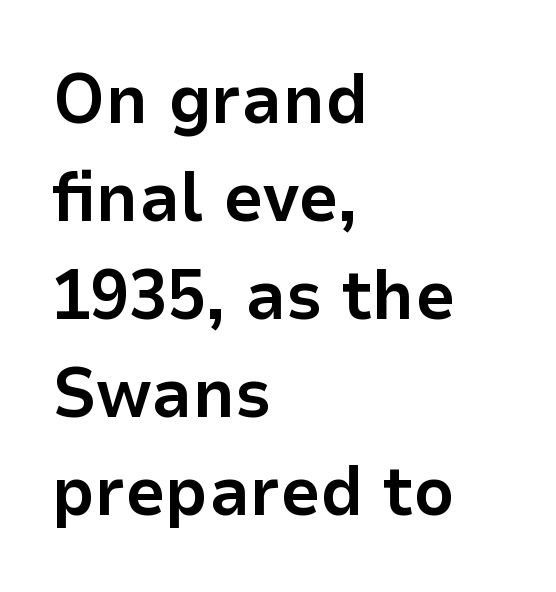
The image shows 70 px bold sans-serif type, upright; set left-aligned, normal line spacing (1.4x), normal letter spacing, not underlined; low stroke contrast and a medium x-height.
